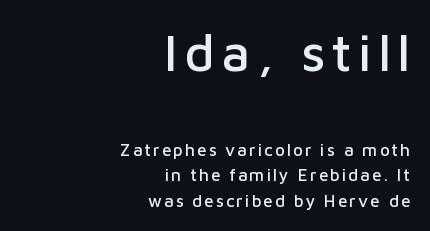
The image shows 52 px sans-serif type, upright; set right-aligned, normal line spacing (1.49x), not underlined; the first (top) block is 3.06x larger; low stroke contrast and a medium x-height.
